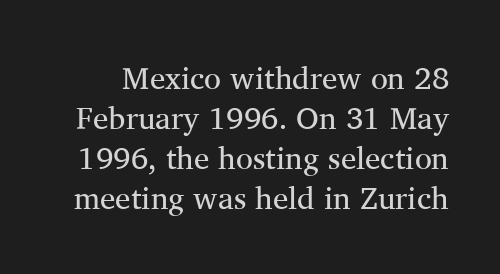
Do the characters align in a grid? No, the font is proportional. The space between consecutive lines is moderate. If you drew a line through each stem, it would be perfectly vertical. The strokes carry an ordinary text weight at most.
